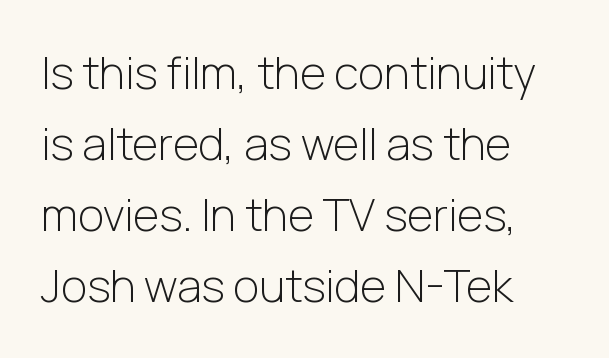
Serif or sans? Sans — the stroke terminals are bare. Honestly, the letter spacing is just normal — you wouldn't notice it. Character widths vary here, with narrow letters taking less room than wide ones. Nobody drew a line under any word here. The passage shown is not bold in any degree.
